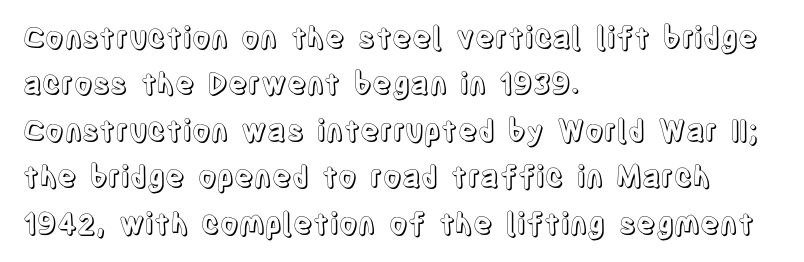
{"italic": "no", "width": "condensed", "x_height": "large", "monospaced": "no", "underline": "no", "align": "left", "line_spacing": "normal", "line_spacing_ratio": 1.6, "letter_spacing": "normal", "letter_spacing_em": 0.0, "glyph_px": 29}
